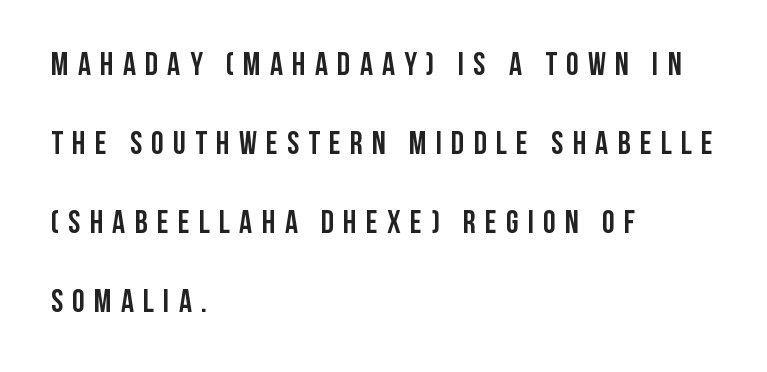
The image shows 32 px semibold, condensed sans-serif type, upright; set left-aligned, loose line spacing (2.47x), unusually wide letter spacing (+0.29 em), not underlined; low stroke contrast and a large x-height.
